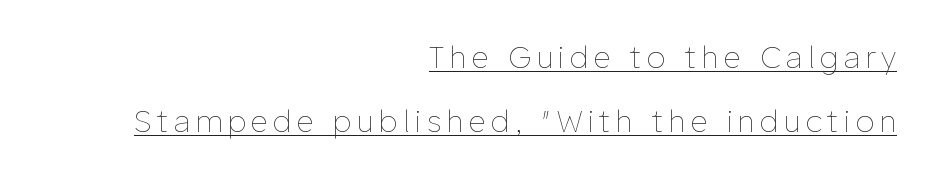
In CSS terms this would be text-align: right. Summary of weight: not heavy and not bold. Ascenders rise straight up at ninety degrees. Is this a fixed-width face? No — the glyphs have proportional, varying widths. The rendering uses a large line-height, opening up the rows. Glance below the letters and you will spot a drawn line.
